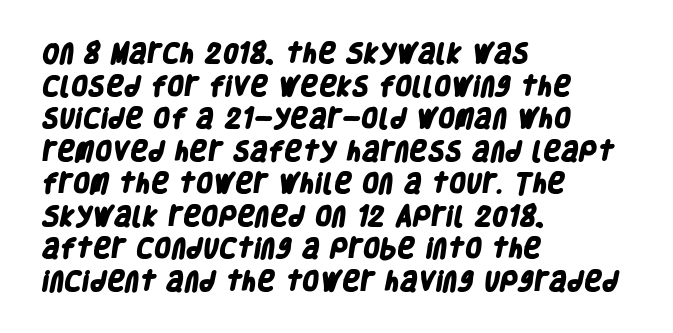
Q: Is the text bold? A: Yes.
Q: Is the text underlined? A: No.
Q: How is the paragraph aligned? A: Left-aligned.
Q: Is the spacing between letters normal or unusually wide? A: Normal.
Q: Is the spacing between lines tight, normal or loose? A: Normal.
